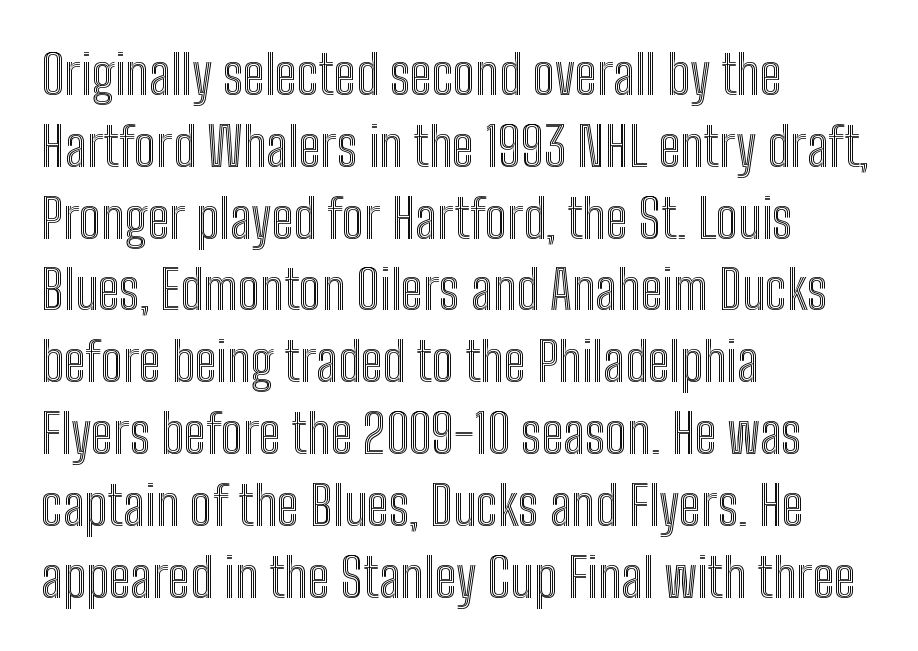
{"italic": "no", "width": "condensed", "x_height": "medium", "monospaced": "no", "underline": "no", "align": "left", "line_spacing": "normal", "line_spacing_ratio": 1.33, "letter_spacing": "normal", "letter_spacing_em": 0.0, "glyph_px": 54}
